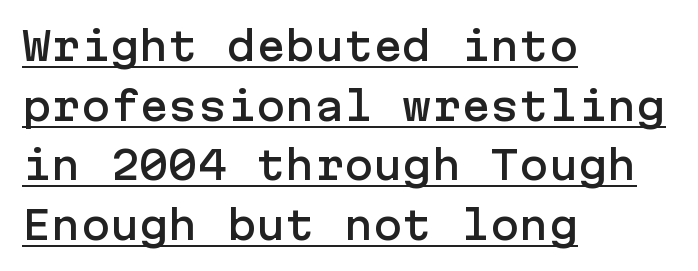
{"serif": "no", "italic": "no", "width": "normal", "stroke_contrast": "low", "x_height": "medium", "underline": "yes", "align": "left", "line_spacing": "normal", "line_spacing_ratio": 1.53, "letter_spacing": "normal", "letter_spacing_em": 0.0, "glyph_px": 39}
